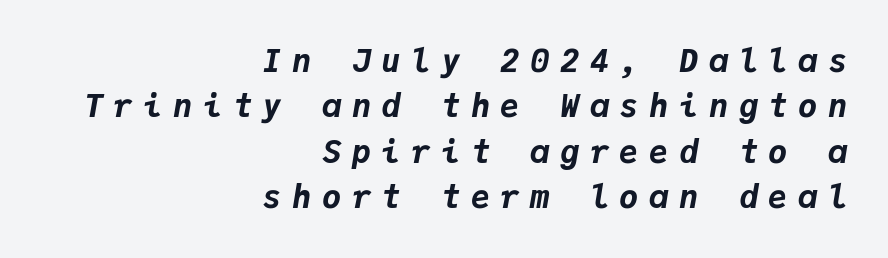
{"italic": "yes", "lean": "right", "slant_degrees": 9, "bold": "yes", "weight": "bold", "width": "normal", "stroke_contrast": "low", "x_height": "medium", "monospaced": "yes", "underline": "no", "align": "right", "line_spacing": "normal", "line_spacing_ratio": 1.42, "letter_spacing": "wide", "letter_spacing_em": 0.33, "glyph_px": 32}
